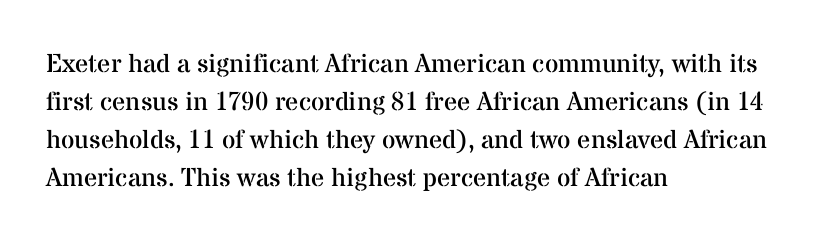
{"italic": "no", "bold": "no", "underline": "no", "align": "left", "line_spacing": "normal", "line_spacing_ratio": 1.46, "letter_spacing": "normal", "letter_spacing_em": 0.0, "glyph_px": 26}
